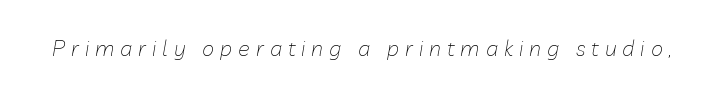
The letterforms stand isolated, each surrounded by extra space. The string is rendered with underlining switched off. Weight: regular or lighter. Looking at the ascenders, they clearly lean.
